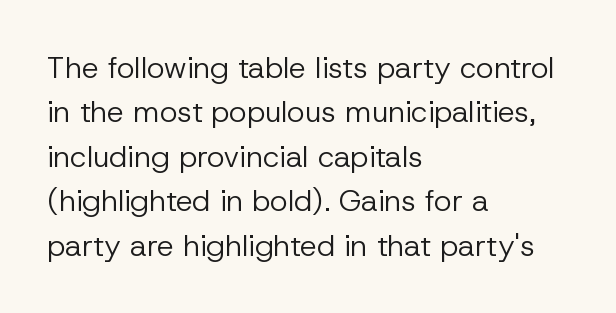
All the whitespace from short lines collects on the right. Check under the words: just untouched page. The horizontal fit of the characters is conventional and even. Grotesque or geometric, the face here clearly has no serifs.
